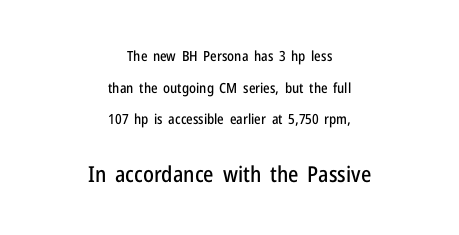
Honestly, the rows look like they've been pulled way apart. When letters stand straight like this, we call the style roman or upright. Honestly, the letter spacing is just normal — you wouldn't notice it. Small over large — that's the arrangement of the two blocks here. A centered setting, common on invitations and titles, is used for this passage. The specimen omits any rule beneath the text block's lines.
